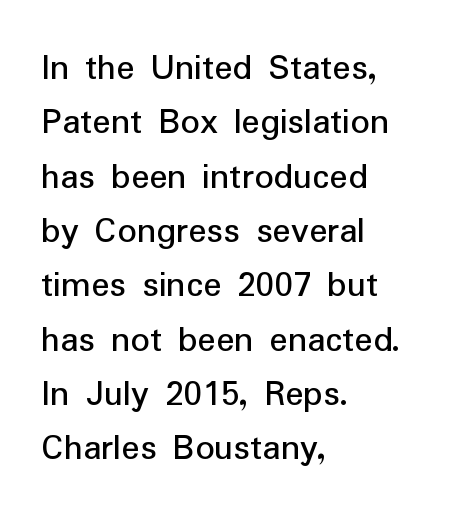
{"serif": "no", "italic": "no", "width": "normal", "stroke_contrast": "low", "x_height": "medium", "monospaced": "no", "underline": "no", "align": "left", "line_spacing": "normal", "line_spacing_ratio": 1.43, "letter_spacing": "normal", "letter_spacing_em": 0.0, "glyph_px": 38}
